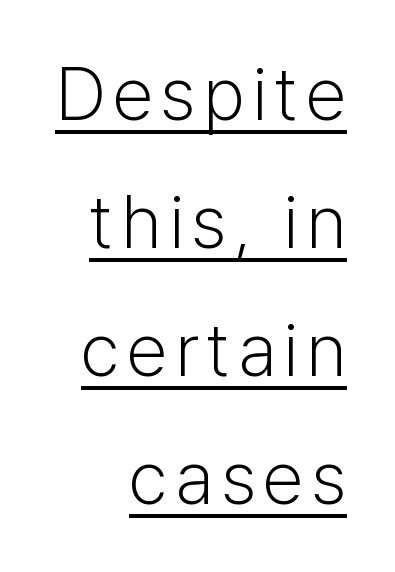
Q: Is the text bold? A: No.
Q: Is the text italic (slanted)? A: No, it is upright.
Q: Is the typeface a serif or a sans-serif typeface? A: Sans-serif.
Q: Is the text underlined? A: Yes.
Q: How is the paragraph aligned? A: Right-aligned.
Q: Width (condensed, normal, or wide)? A: Normal.
Q: Stroke contrast? A: Low.
Q: x-height? A: Medium.
Q: Monospaced? A: No.
